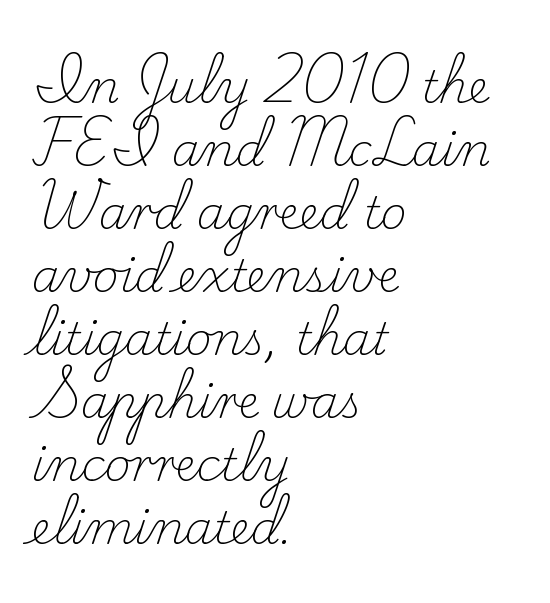
The image shows 45 px light serif type; set left-aligned, normal line spacing (1.4x), normal letter spacing, not underlined; low stroke contrast and a small x-height.
